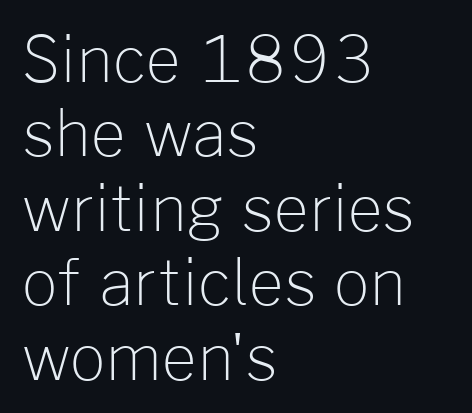
This rendering employs a face without finishing strokes, i.e., a sans-serif. Caption: multi-line text, flush left, ragged right. Posture: upright roman. Decoration check: the copy has no underline. Bold? No — there's no thickening of the strokes.
